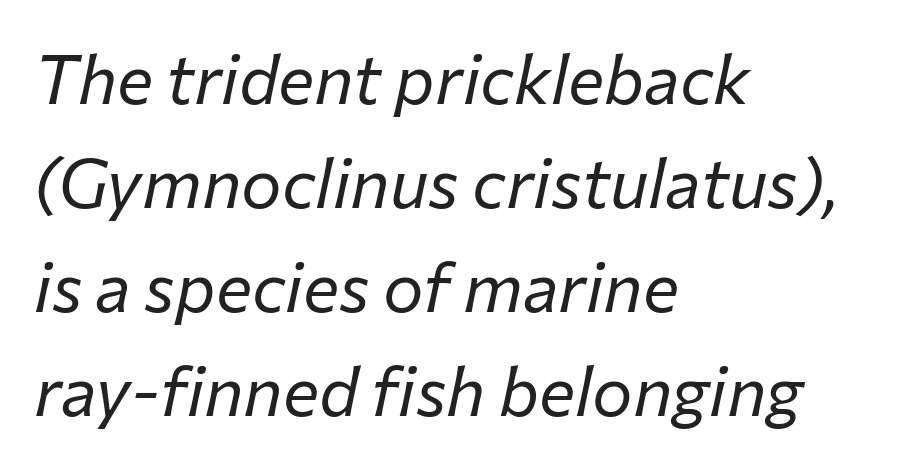
Is this a fixed-width face? No — the glyphs have proportional, varying widths. Between one letter and the next there's only the usual sliver of space. Evenly set lines give the paragraph a standard silhouette. The text carries the slant typical of an italic or oblique font. Only glyphs here, with clear space below each row. The typesetter chose a ragged-right arrangement here.
